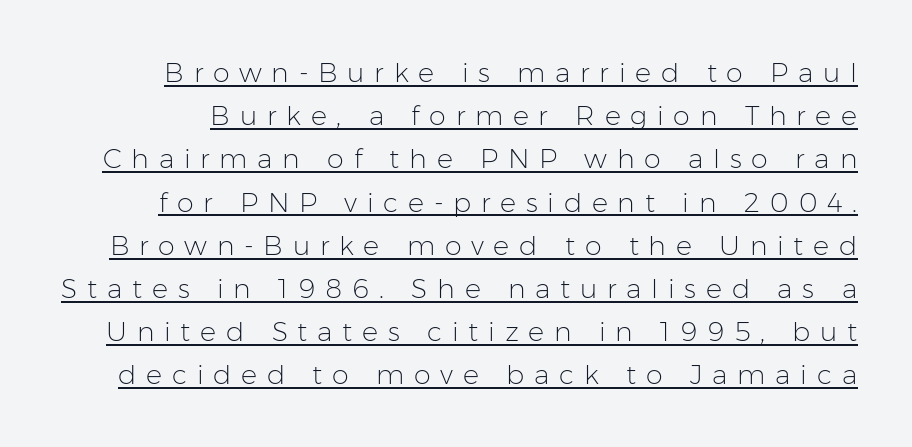
The image shows 27 px text type, upright; set normal line spacing (1.6x), unusually wide letter spacing (+0.36 em), underlined.
